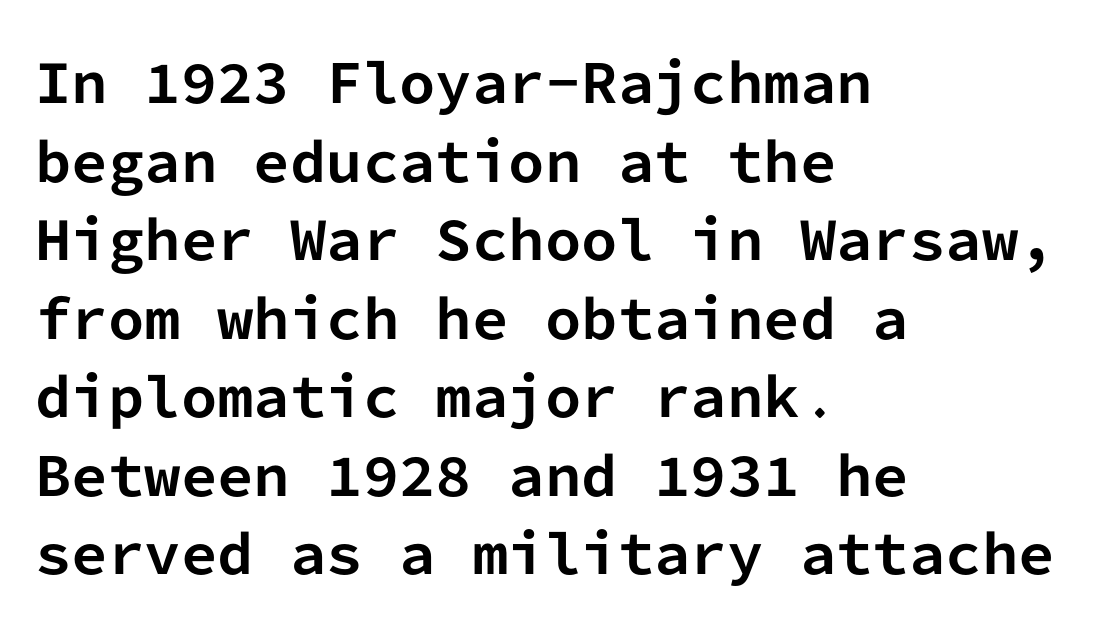
Letters rest on an invisible, unmarked baseline. If you drew a line through each stem, it would be perfectly vertical. A student would call this left alignment; a typographer would say flush left, rag right. These lines are rendered in a fixed-pitch font. Interline gaps are of average width in this sample.
